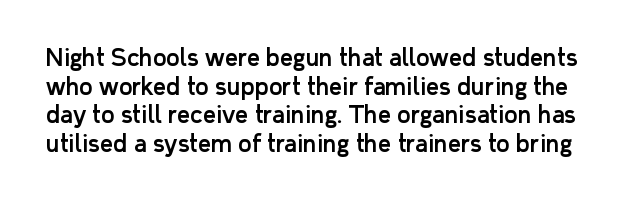
No extra tracking has been applied to these lines. The string is rendered with underlining switched off. If you drew a line through each stem, it would be perfectly vertical.
